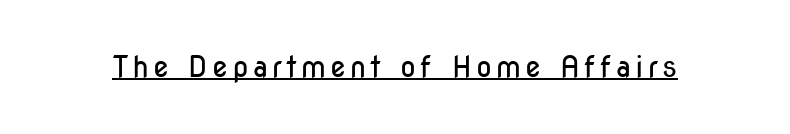
Counters stay open thanks to moderate or lighter strokes. The rendering uses natural spacing where letterforms have individual widths. The letters stand straight up with perfectly vertical stems. Type style note: lacks serifs. The glyphs are accompanied by a horizontal stroke just below them.
